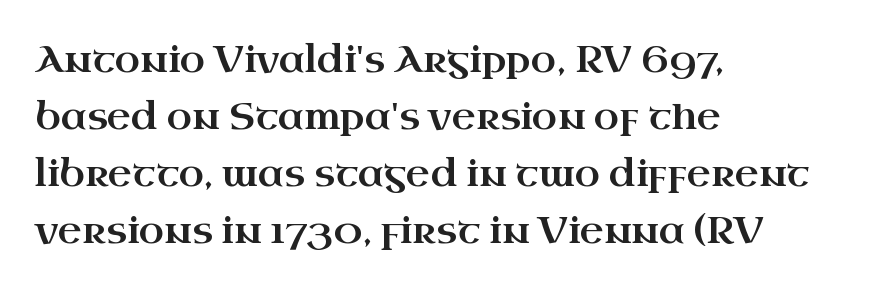
Regular leading. This rendering uses left alignment, leaving the right contour irregular. Tracking here is standard; glyphs follow each other at the usual distance. Old-style or modern, the face here clearly has serifs. The space beneath each line is pristine and unruled. Note the varied advance widths — an 'i' is clearly narrower than an 'm'.
